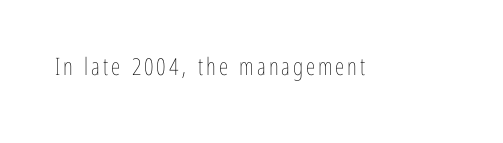
Q: Is the text bold? A: No.
Q: Is the text italic (slanted)? A: No, it is upright.
Q: Is the text underlined? A: No.
